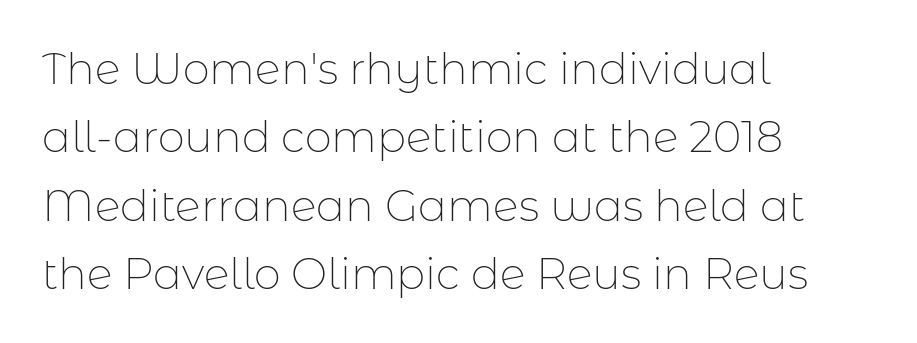
{"serif": "no", "italic": "no", "bold": "no", "weight": "thin", "width": "normal", "stroke_contrast": "low", "x_height": "medium", "monospaced": "no", "underline": "no", "align": "left", "line_spacing": "normal", "line_spacing_ratio": 1.59, "letter_spacing": "normal", "letter_spacing_em": 0.0, "glyph_px": 43}
